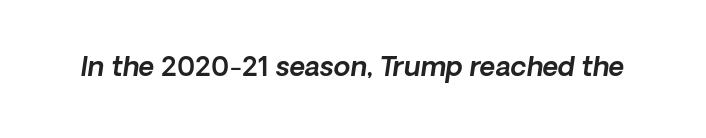
The image shows 27 px text type, italic (leaning right); set normal letter spacing, not underlined.
